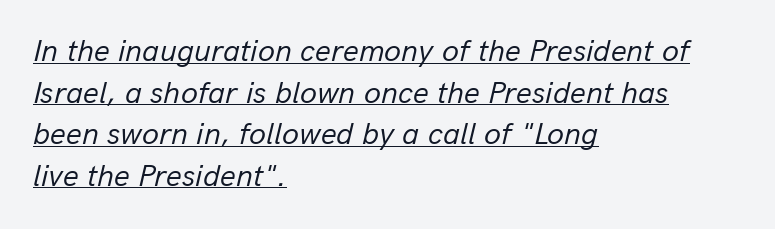
Q: Is the text bold? A: No.
Q: Is the text italic (slanted)? A: Yes, it leans right by about 13 degrees.
Q: Is the text underlined? A: Yes.
Q: How is the paragraph aligned? A: Left-aligned.
Q: Is the spacing between letters normal or unusually wide? A: Normal.
Q: Is the spacing between lines tight, normal or loose? A: Normal.
Q: Width (condensed, normal, or wide)? A: Normal.
Q: Stroke contrast? A: Low.
Q: x-height? A: Medium.
Q: Monospaced? A: No.
